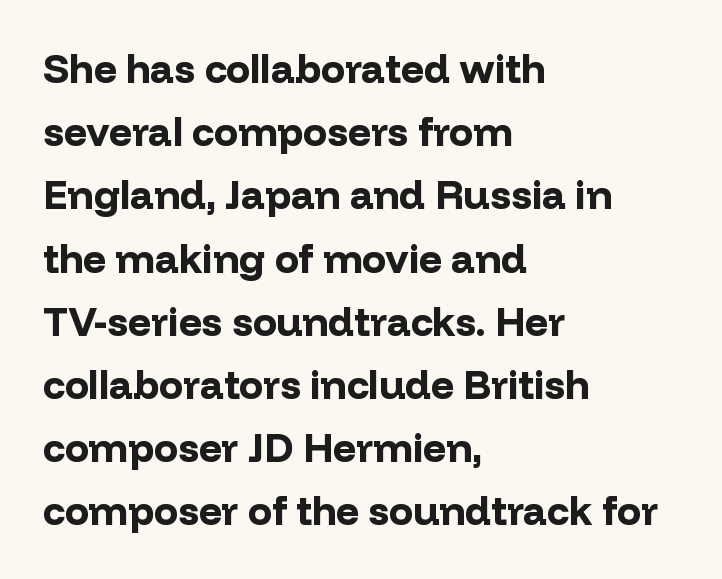
Do the characters align in a grid? No, the font is proportional. The glyphs in this specimen are sans serif. The passage shown is emphatically bold. Vertical spacing — default.
